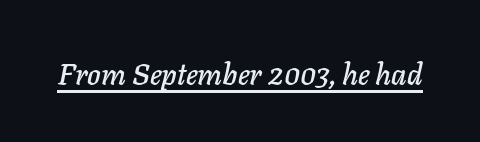
The image shows 29 px text type, italic (leaning right); set normal letter spacing, underlined; low stroke contrast and a medium x-height.
